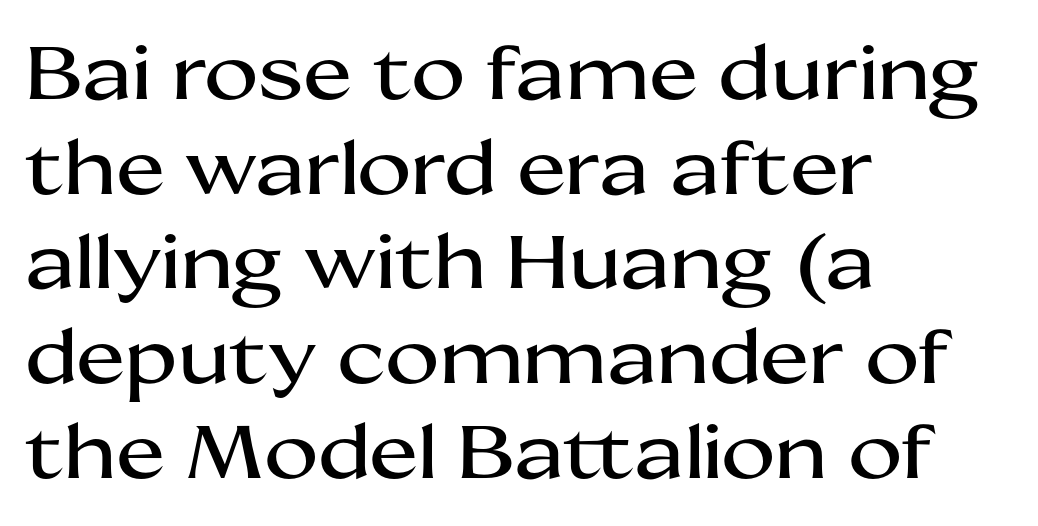
The lettering holds an erect, upright posture throughout. The typesetter chose a ragged-right arrangement here. The rendering keeps characters at their native spacing. Quick note: underline off.
